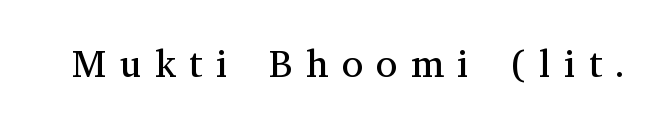
{"serif": "yes", "italic": "no", "bold": "no", "weight": "regular", "width": "normal", "stroke_contrast": "medium", "x_height": "medium", "monospaced": "no", "underline": "no", "letter_spacing": "wide", "letter_spacing_em": 0.34, "glyph_px": 39}
